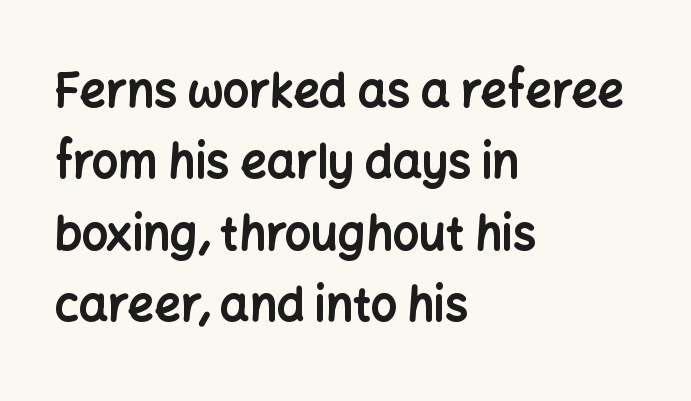
The glyphs in this specimen are sans serif. Short note: letters normally spaced. The rag falls on the right side of this text block. Is the type bold? Yes — the strokes are clearly thick and heavy.
